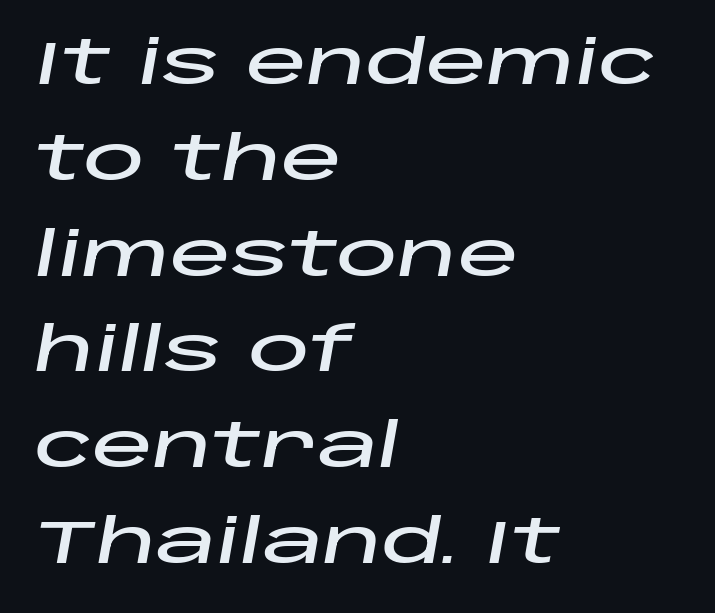
{"italic": "yes", "lean": "right", "slant_degrees": 10, "width": "wide", "stroke_contrast": "low", "x_height": "large", "monospaced": "no", "underline": "no", "align": "left", "line_spacing": "normal", "line_spacing_ratio": 1.57, "letter_spacing": "normal", "letter_spacing_em": 0.0, "glyph_px": 61}
